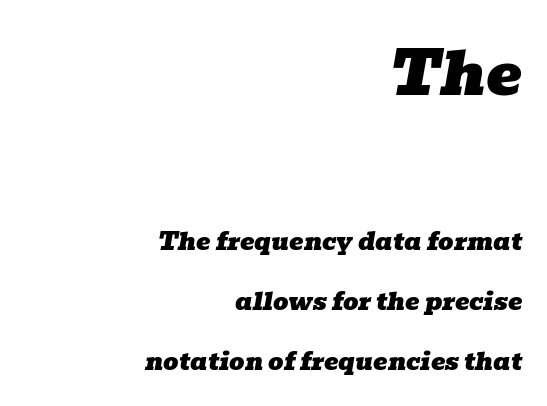
Q: Is the text italic (slanted)? A: Yes, it leans right by about 10 degrees.
Q: Is the typeface a serif or a sans-serif typeface? A: Serif.
Q: Is the text underlined? A: No.
Q: How is the paragraph aligned? A: Right-aligned.
Q: Is the spacing between letters normal or unusually wide? A: Normal.
Q: Is the spacing between lines tight, normal or loose? A: Loose.
Q: Which block of text is set in a larger size, the first (top) or the second (bottom)? A: The first (top) one.
Q: Width (condensed, normal, or wide)? A: Wide.
Q: Stroke contrast? A: Low.
Q: x-height? A: Medium.
Q: Monospaced? A: No.
